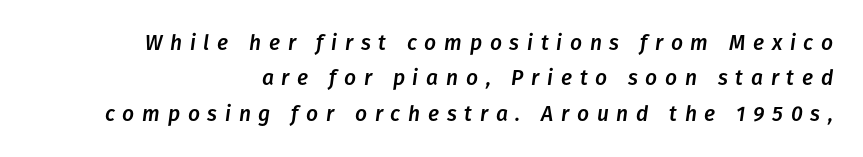
The image shows 21 px text type, italic (leaning right); set right-aligned, normal line spacing (1.68x), unusually wide letter spacing (+0.37 em), not underlined.
